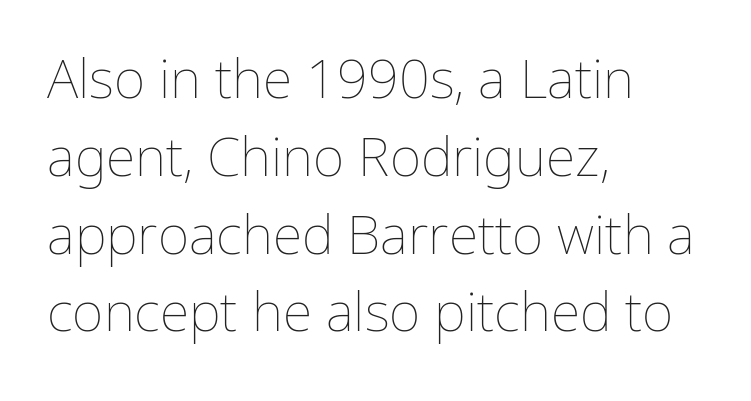
The passage shown is typed in a proportional face where columns would drift. Decoration check: the copy has no underline. This rendering leaves character spacing at its baseline value. A roman cut, with each character standing at attention. Does the leading feel generous? No, just average. Compared with a centered layout, this one pins lines to the left instead.
